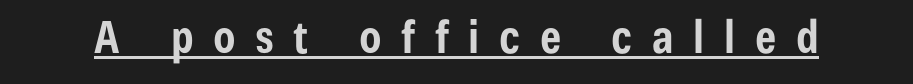
{"serif": "no", "italic": "no", "bold": "yes", "weight": "bold", "width": "condensed", "stroke_contrast": "low", "x_height": "medium", "monospaced": "no", "underline": "yes", "letter_spacing": "wide", "letter_spacing_em": 0.44, "glyph_px": 45}
